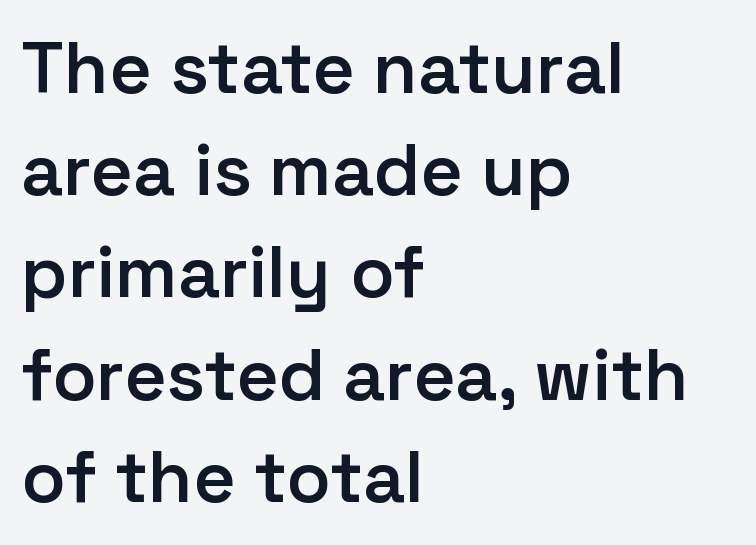
The image shows 73 px semibold sans-serif type, upright; set left-aligned, normal line spacing (1.4x), normal letter spacing, not underlined; low stroke contrast and a medium x-height.
